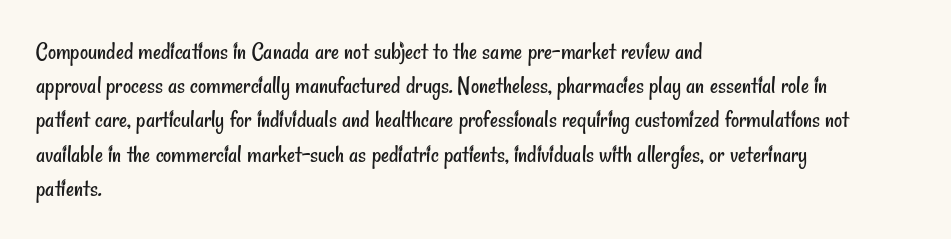
Q: Is the text bold? A: No.
Q: Is the text underlined? A: No.
Q: How is the paragraph aligned? A: Left-aligned.
Q: Is the spacing between letters normal or unusually wide? A: Normal.
Q: Is the spacing between lines tight, normal or loose? A: Normal.
